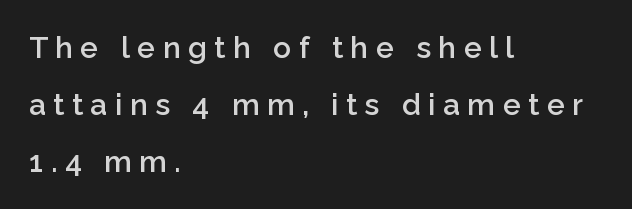
The image shows 30 px semibold sans-serif type, upright; set left-aligned, loose line spacing (1.9x), unusually wide letter spacing (+0.25 em), not underlined; low stroke contrast and a medium x-height.
